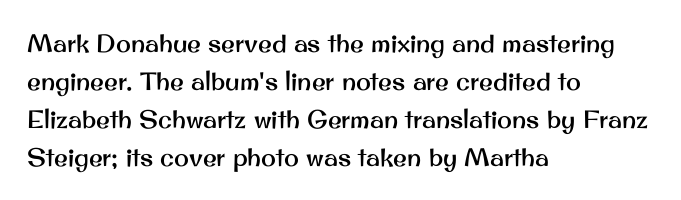
Plain, unruled lines of type. Each word holds together tightly as a unit, with standard inter-letter gaps. Every row of glyphs begins at an identical x-position on the left. Leading matches the norm, producing a regular column.
